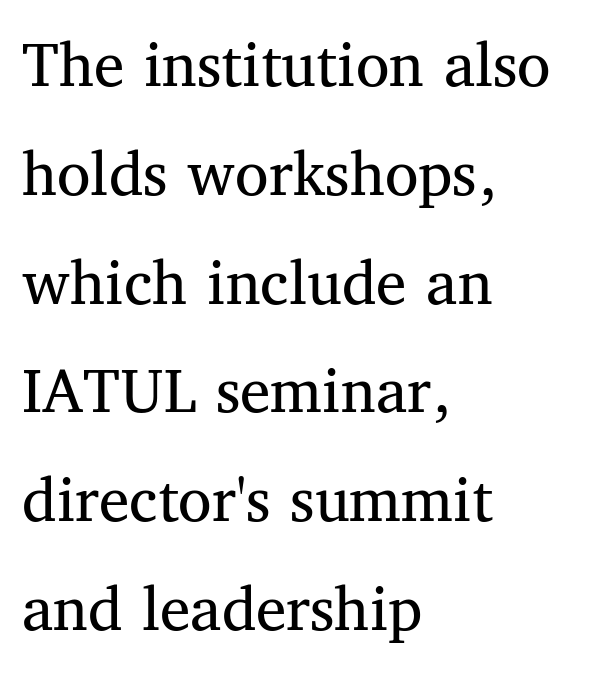
On a weight scale, this lands at 450 or below. A roman cut, with each character standing at attention. The string is rendered with underlining switched off. To sum up the face: it has serifs.
